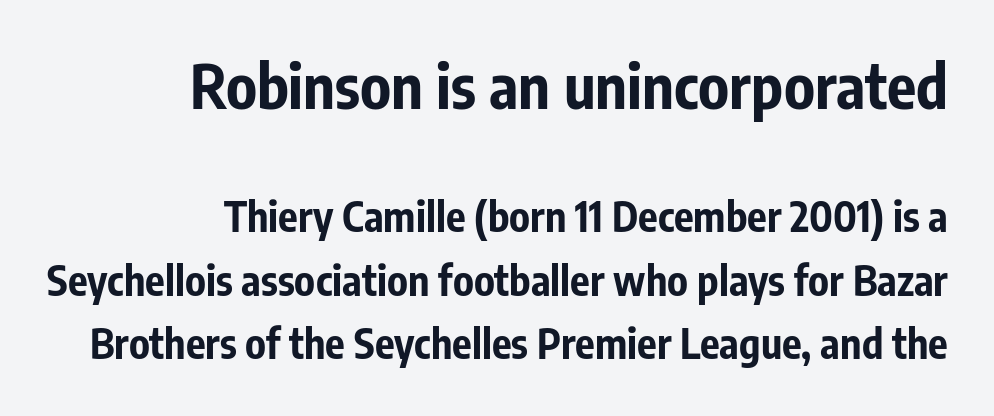
Q: Is the text bold? A: Yes.
Q: Is the text italic (slanted)? A: No, it is upright.
Q: Is the typeface a serif or a sans-serif typeface? A: Sans-serif.
Q: Is the text underlined? A: No.
Q: How is the paragraph aligned? A: Right-aligned.
Q: Is the spacing between letters normal or unusually wide? A: Normal.
Q: Is the spacing between lines tight, normal or loose? A: Normal.
Q: Which block of text is set in a larger size, the first (top) or the second (bottom)? A: The first (top) one.
Q: Width (condensed, normal, or wide)? A: Condensed.
Q: Stroke contrast? A: Low.
Q: x-height? A: Medium.
Q: Monospaced? A: No.
